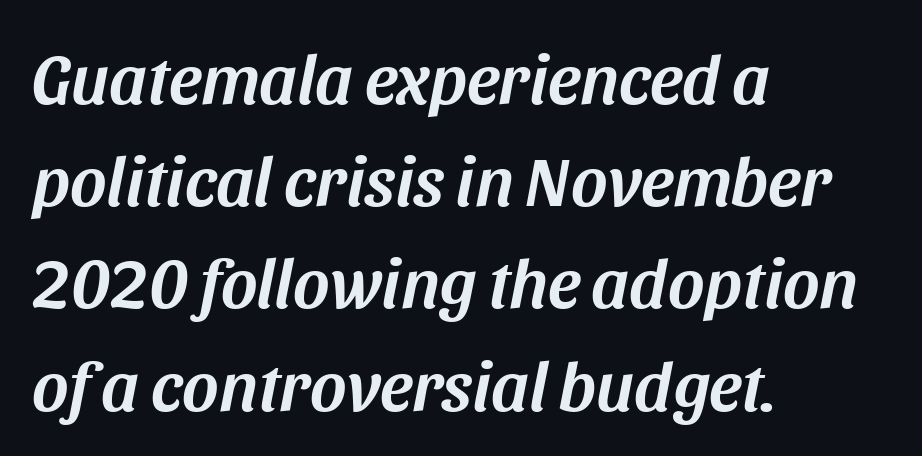
{"italic": "yes", "lean": "right", "slant_degrees": 11, "width": "normal", "stroke_contrast": "medium", "x_height": "large", "monospaced": "no", "underline": "no", "align": "left", "line_spacing": "normal", "line_spacing_ratio": 1.46, "letter_spacing": "normal", "letter_spacing_em": 0.0, "glyph_px": 70}
